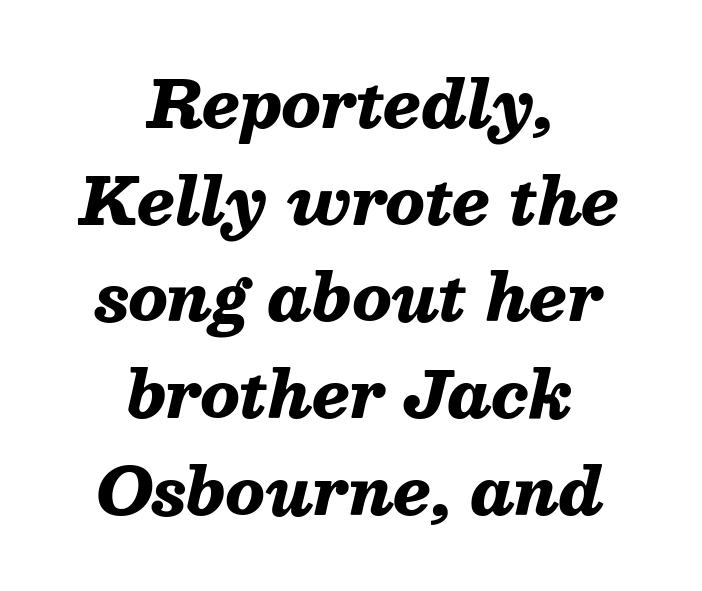
{"italic": "yes", "lean": "right", "slant_degrees": 13, "bold": "yes", "weight": "heavy", "width": "normal", "stroke_contrast": "medium", "x_height": "medium", "monospaced": "no", "underline": "no", "align": "center", "line_spacing": "normal", "line_spacing_ratio": 1.51, "letter_spacing": "normal", "letter_spacing_em": 0.0, "glyph_px": 64}
